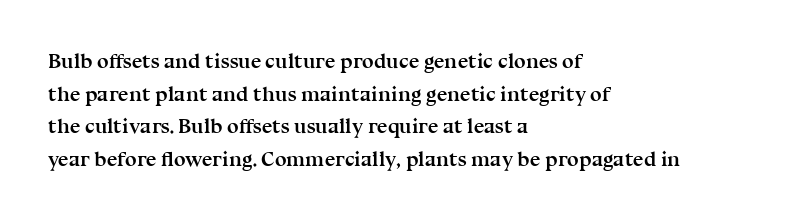
The image shows 21 px bold type, upright; set left-aligned, normal line spacing (1.55x), normal letter spacing, not underlined.
